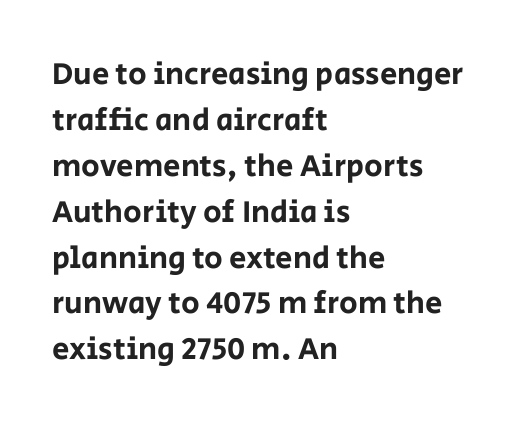
Q: Is the text italic (slanted)? A: No, it is upright.
Q: Is the typeface a serif or a sans-serif typeface? A: Sans-serif.
Q: Is the text underlined? A: No.
Q: How is the paragraph aligned? A: Left-aligned.
Q: Is the spacing between letters normal or unusually wide? A: Normal.
Q: Is the spacing between lines tight, normal or loose? A: Normal.
Q: Width (condensed, normal, or wide)? A: Normal.
Q: Stroke contrast? A: Low.
Q: x-height? A: Large.
Q: Monospaced? A: No.
